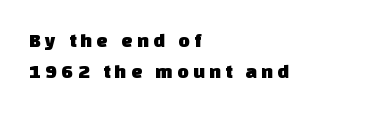
Underlining? Definitely not there. Leading matches the norm, producing a regular column. Observe the wide spacing: letters keep a clear distance from each other. The paragraph shown leans on its left margin.
